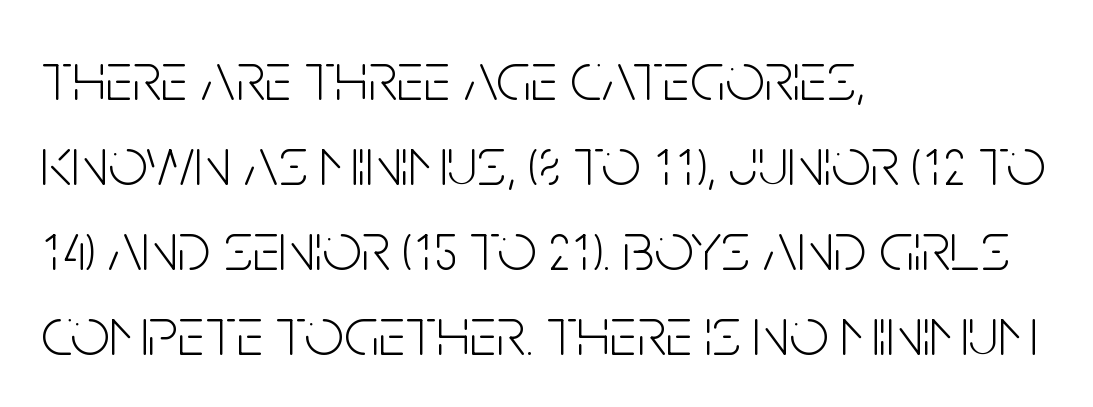
{"serif": "no", "italic": "no", "bold": "no", "weight": "light", "width": "condensed", "stroke_contrast": "low", "x_height": "large", "monospaced": "no", "underline": "no", "align": "left", "line_spacing_ratio": 1.23, "letter_spacing": "normal", "letter_spacing_em": 0.0, "glyph_px": 69}
